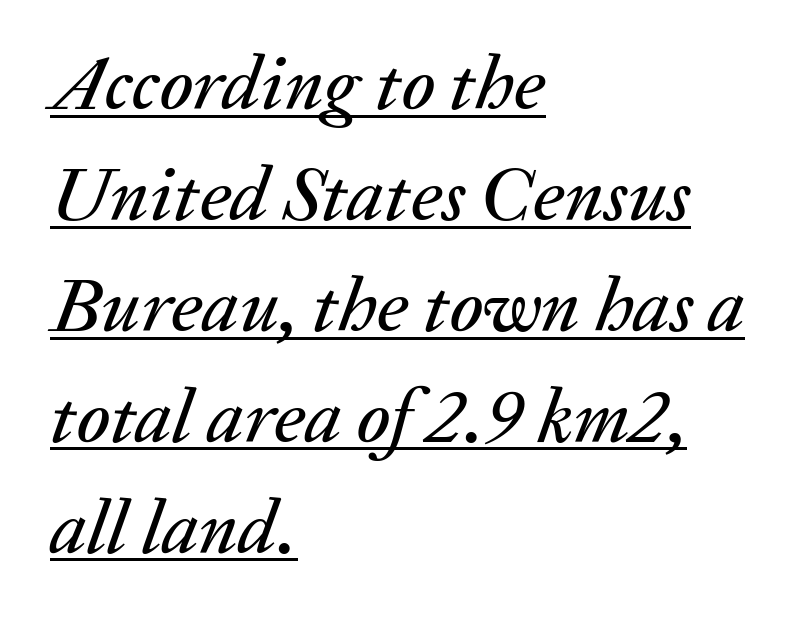
Q: Is the text italic (slanted)? A: Yes, it leans right by about 20 degrees.
Q: Is the text underlined? A: Yes.
Q: How is the paragraph aligned? A: Left-aligned.
Q: Is the spacing between letters normal or unusually wide? A: Normal.
Q: Is the spacing between lines tight, normal or loose? A: Normal.
Q: Width (condensed, normal, or wide)? A: Normal.
Q: Stroke contrast? A: Medium.
Q: x-height? A: Medium.
Q: Monospaced? A: No.
